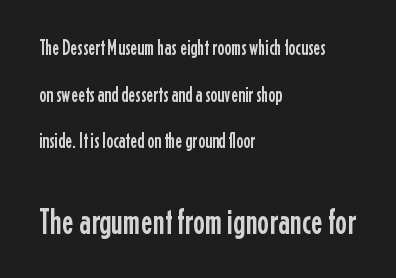
The designer gave the closing block more size than the opening block. In terms of leading, this rendering errs on the spacious side. What stands out about the letter spacing? Nothing — it is the standard amount. Varying glyph widths throughout — classic text-font behaviour. Unlike a traditional serif, this face leaves its strokes unadorned.
